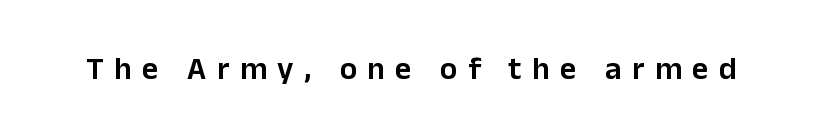
The image shows 32 px semibold sans-serif type, upright; set unusually wide letter spacing (+0.33 em), not underlined; low stroke contrast and a medium x-height.
